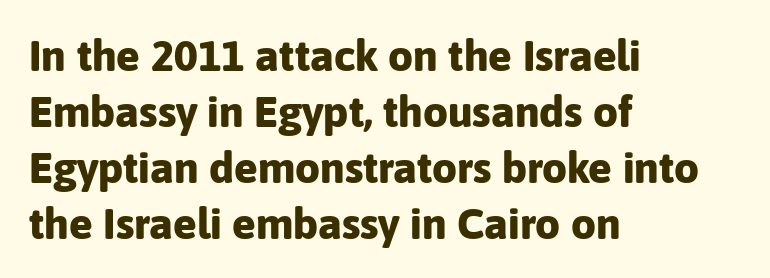
Q: Is the text bold? A: Yes.
Q: Is the text italic (slanted)? A: No, it is upright.
Q: Is the typeface a serif or a sans-serif typeface? A: Sans-serif.
Q: Is the text underlined? A: No.
Q: How is the paragraph aligned? A: Left-aligned.
Q: Is the spacing between letters normal or unusually wide? A: Normal.
Q: Is the spacing between lines tight, normal or loose? A: Normal.
Q: Width (condensed, normal, or wide)? A: Normal.
Q: Stroke contrast? A: Low.
Q: x-height? A: Medium.
Q: Monospaced? A: No.
